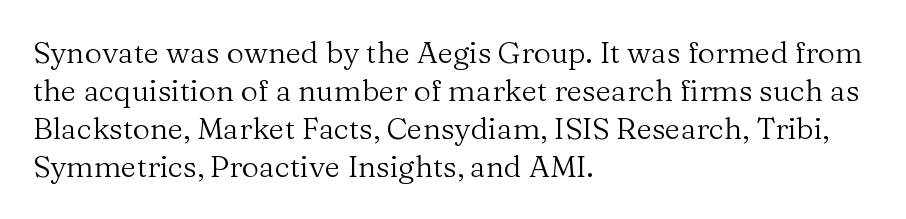
The image shows 30 px regular-weight serif type, upright; set left-aligned, normal line spacing (1.27x), normal letter spacing, not underlined; medium stroke contrast and a medium x-height.
